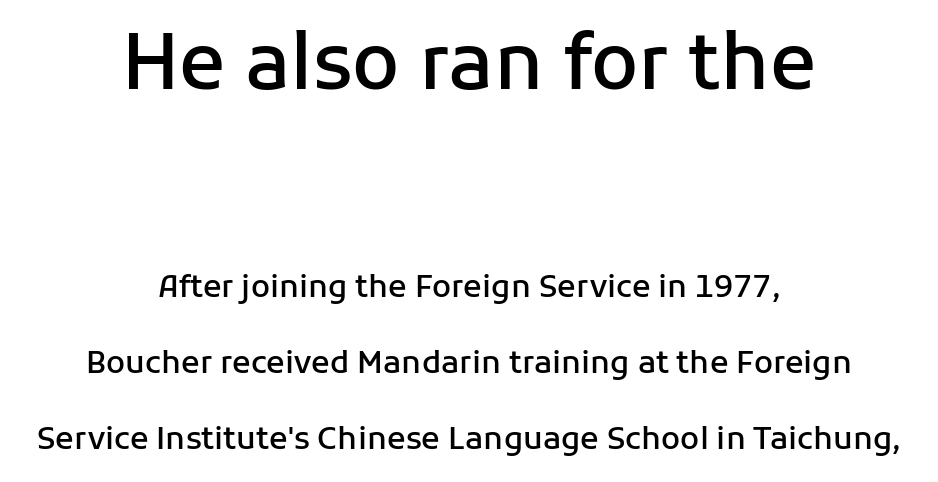
Q: Is the text bold? A: Semi-bold.
Q: Is the text italic (slanted)? A: No, it is upright.
Q: Is the typeface a serif or a sans-serif typeface? A: Sans-serif.
Q: Is the text underlined? A: No.
Q: How is the paragraph aligned? A: Centered.
Q: Is the spacing between letters normal or unusually wide? A: Normal.
Q: Is the spacing between lines tight, normal or loose? A: Loose.
Q: Which block of text is set in a larger size, the first (top) or the second (bottom)? A: The first (top) one.
Q: Width (condensed, normal, or wide)? A: Normal.
Q: Stroke contrast? A: Low.
Q: x-height? A: Medium.
Q: Monospaced? A: No.
